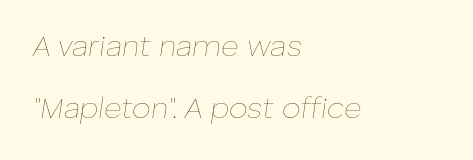
The image shows 30 px thin type, italic (leaning right); set left-aligned, loose line spacing (2.08x), normal letter spacing, not underlined; low stroke contrast and a medium x-height.
